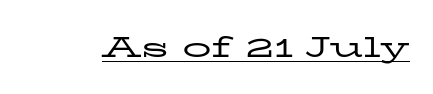
The image shows 29 px regular-weight, wide serif type, upright; set normal letter spacing, underlined; low stroke contrast and a medium x-height.
